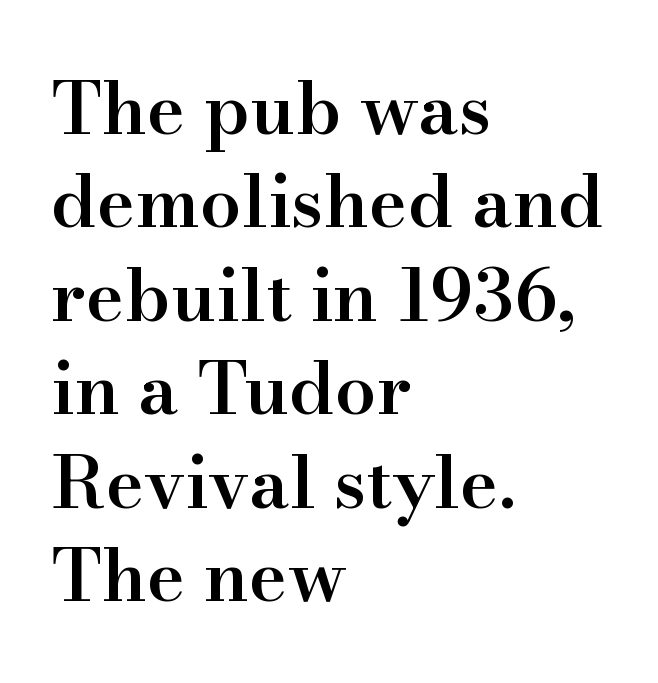
The glyphs are unaccompanied by any horizontal stroke below them. The rendering uses natural spacing where letterforms have individual widths. A fair bit of extra ink — the face is semibold, not bold. The passage is arranged the way most books set body copy — flush left. Quick note: interline space is typical.
